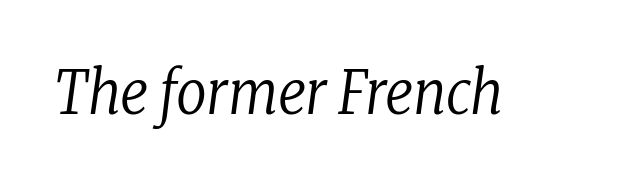
{"serif": "yes", "italic": "yes", "lean": "right", "slant_degrees": 8, "bold": "no", "weight": "regular", "width": "condensed", "stroke_contrast": "low", "x_height": "medium", "monospaced": "no", "underline": "no", "letter_spacing": "normal", "letter_spacing_em": 0.0, "glyph_px": 60}
